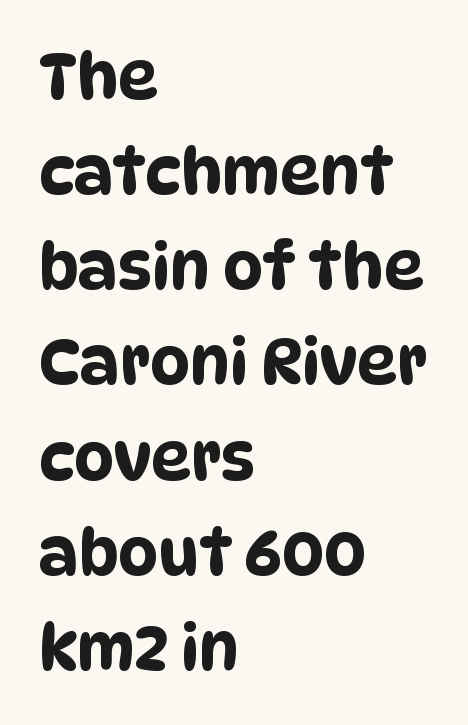
The image shows 63 px condensed sans-serif type; set left-aligned, normal line spacing (1.51x), normal letter spacing, not underlined; low stroke contrast and a large x-height.
